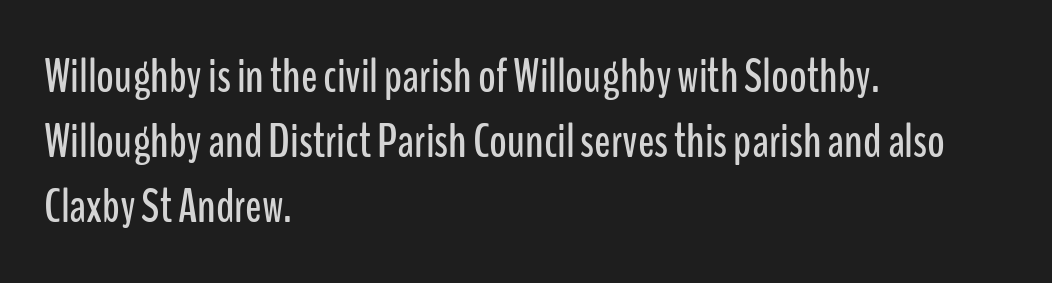
{"serif": "no", "italic": "no", "width": "condensed", "stroke_contrast": "low", "x_height": "medium", "monospaced": "no", "underline": "no", "align": "left", "line_spacing": "normal", "line_spacing_ratio": 1.35, "letter_spacing": "normal", "letter_spacing_em": 0.0, "glyph_px": 48}
